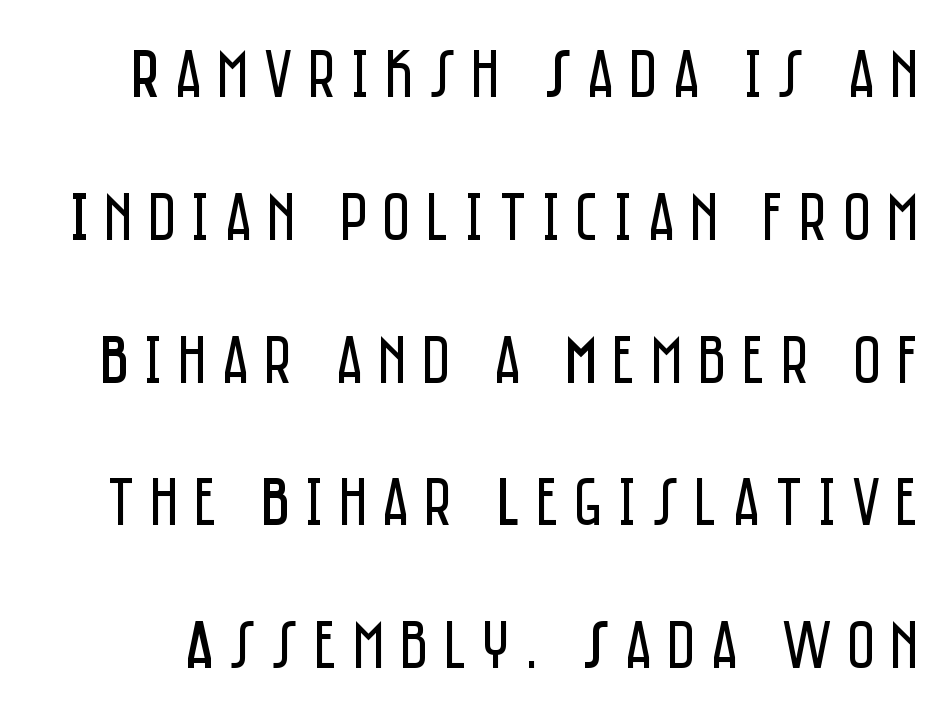
The image shows 69 px regular-weight, condensed sans-serif type, upright; set loose line spacing (2.07x), unusually wide letter spacing (+0.22 em), not underlined; low stroke contrast and a large x-height.
